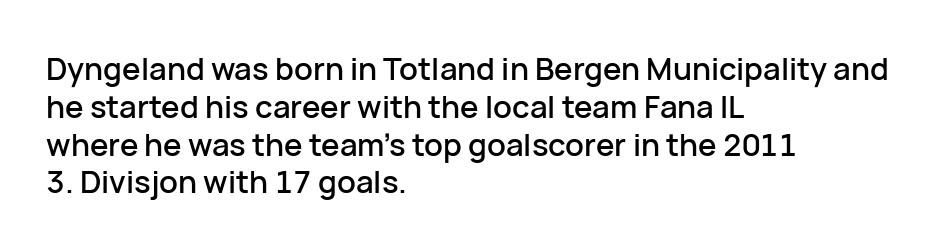
{"serif": "no", "italic": "no", "width": "normal", "stroke_contrast": "low", "x_height": "medium", "monospaced": "no", "underline": "no", "align": "left", "line_spacing_ratio": 1.22, "letter_spacing": "normal", "letter_spacing_em": 0.0, "glyph_px": 31}
